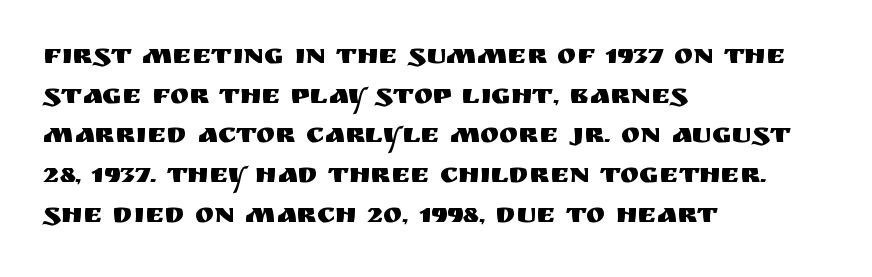
{"serif": "no", "italic": "no", "width": "normal", "stroke_contrast": "medium", "x_height": "large", "monospaced": "no", "underline": "no", "align": "left", "line_spacing": "normal", "line_spacing_ratio": 1.37, "letter_spacing": "normal", "letter_spacing_em": 0.0, "glyph_px": 29}
